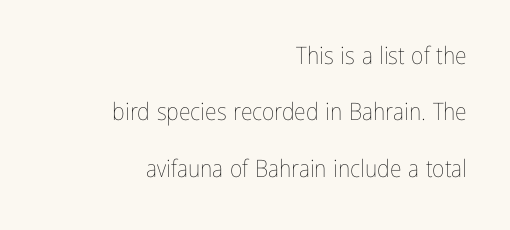
The strokes carry an ordinary text weight at most. Is there any slant? The stems are plumb. The face used here is rendered with its standard letterfit. A student would call this right alignment; a typographer would say flush right, rag left.
